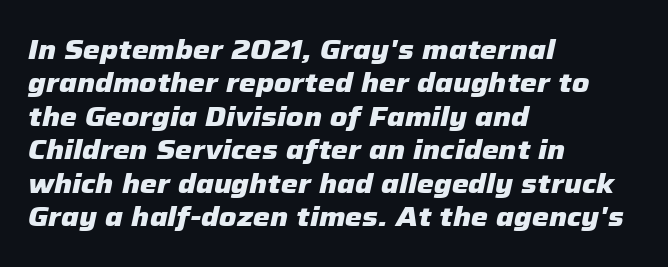
{"italic": "yes", "lean": "right", "slant_degrees": 12, "bold": "yes", "underline": "no", "align": "left", "line_spacing_ratio": 1.24, "letter_spacing": "normal", "letter_spacing_em": 0.0, "glyph_px": 27}
